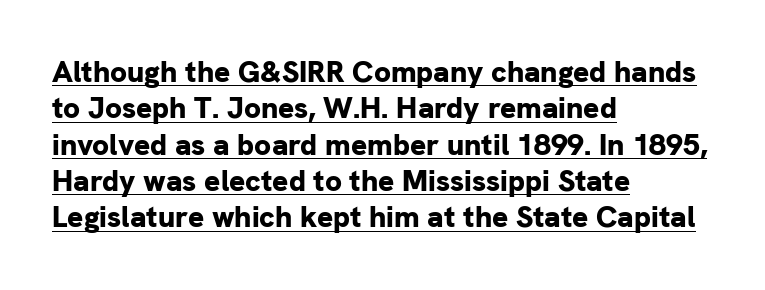
{"serif": "no", "italic": "no", "bold": "yes", "weight": "bold", "width": "normal", "stroke_contrast": "low", "x_height": "medium", "monospaced": "no", "underline": "yes", "align": "left", "line_spacing_ratio": 1.21, "letter_spacing": "normal", "letter_spacing_em": 0.0, "glyph_px": 30}
